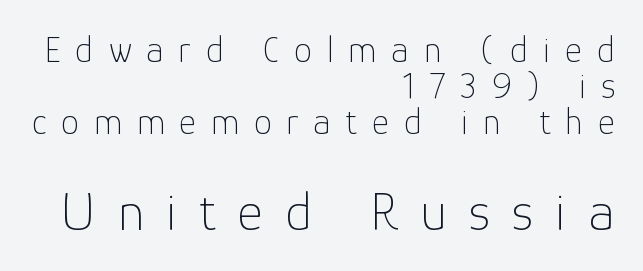
Q: Is the text bold? A: No.
Q: Is the text italic (slanted)? A: No, it is upright.
Q: Is the typeface a serif or a sans-serif typeface? A: Sans-serif.
Q: Is the text underlined? A: No.
Q: How is the paragraph aligned? A: Right-aligned.
Q: Is the spacing between letters normal or unusually wide? A: Unusually wide.
Q: Is the spacing between lines tight, normal or loose? A: Tight.
Q: Which block of text is set in a larger size, the first (top) or the second (bottom)? A: The second (bottom) one.
Q: Width (condensed, normal, or wide)? A: Normal.
Q: Stroke contrast? A: Low.
Q: x-height? A: Medium.
Q: Monospaced? A: No.
